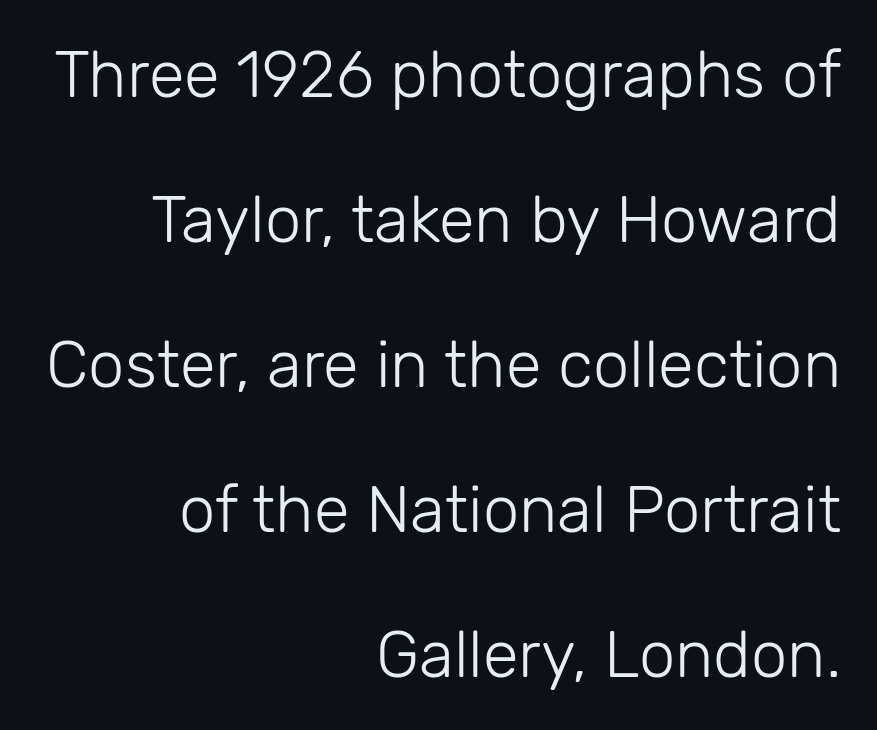
Q: Is the text bold? A: No.
Q: Is the text italic (slanted)? A: No, it is upright.
Q: Is the typeface a serif or a sans-serif typeface? A: Sans-serif.
Q: Is the text underlined? A: No.
Q: How is the paragraph aligned? A: Right-aligned.
Q: Is the spacing between letters normal or unusually wide? A: Normal.
Q: Is the spacing between lines tight, normal or loose? A: Loose.
Q: Width (condensed, normal, or wide)? A: Normal.
Q: Stroke contrast? A: Low.
Q: x-height? A: Medium.
Q: Monospaced? A: No.
